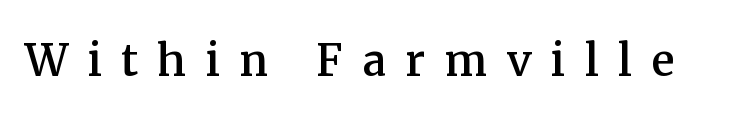
It's the straight-up-and-down kind of type. Unlike a clean sans, this face finishes its strokes with serifs. The letters are spread apart with noticeably loose tracking. The passage shown is typed in a proportional face where columns would drift. Honestly, there is no underline to notice here at all.
